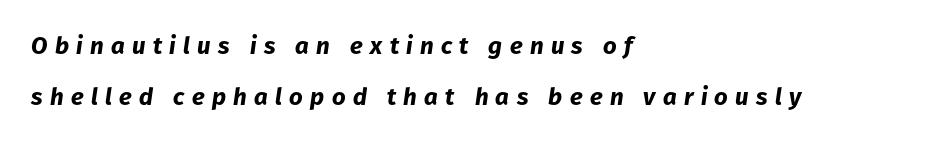
Only glyphs here, with clear space below each row. Caption: expanded tracking, letters set apart. The specimen reads as italic at a glance. How heavy is the stroke? Heavy — this is a bold.
